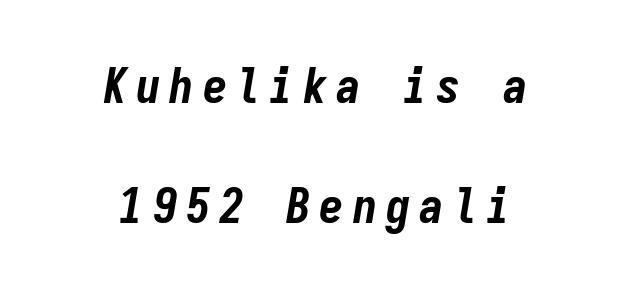
The rendering applies a slant to the glyphs. Note the uniform advance width — an 'i' takes as much space as an 'm'. The paragraph has two soft edges and a firm central axis. The passage shown is emphatically bold. The space directly below the letters is spotless.
